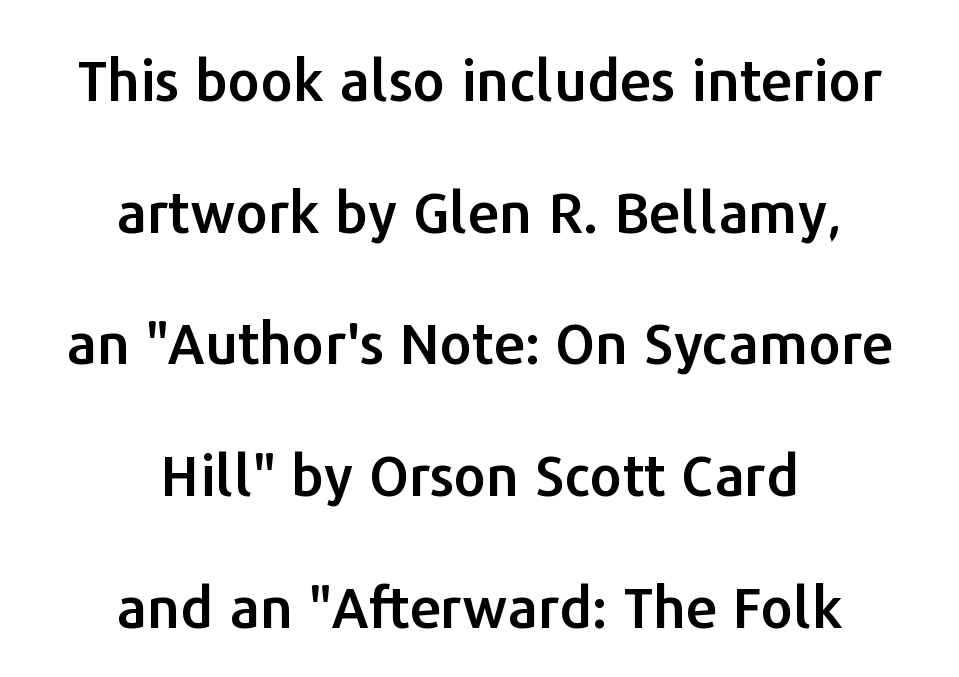
{"serif": "no", "italic": "no", "width": "normal", "stroke_contrast": "low", "x_height": "medium", "monospaced": "no", "underline": "no", "align": "center", "line_spacing": "loose", "line_spacing_ratio": 2.31, "letter_spacing": "normal", "letter_spacing_em": 0.0, "glyph_px": 57}
